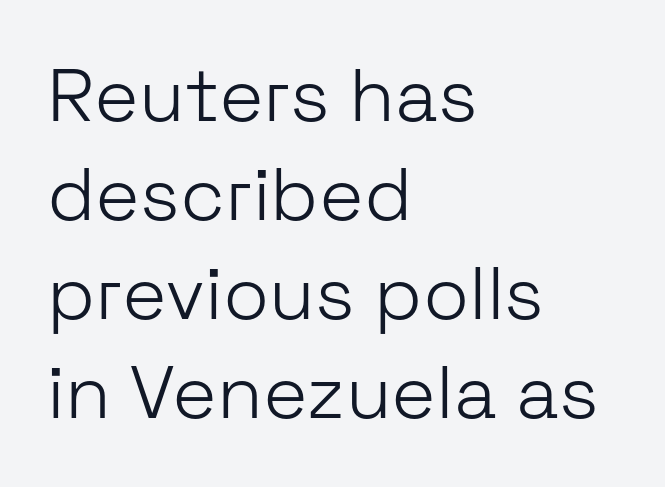
The image shows 75 px light sans-serif type, upright; set left-aligned, normal line spacing (1.32x), normal letter spacing, not underlined; low stroke contrast and a medium x-height.
